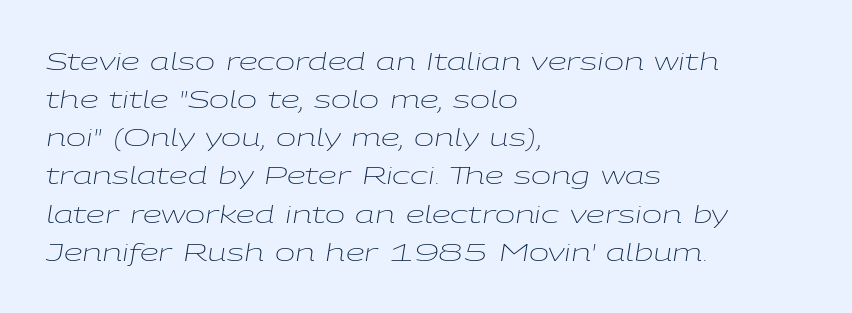
{"italic": "yes", "lean": "right", "slant_degrees": 9, "bold": "no", "underline": "no", "align": "left", "line_spacing": "normal", "line_spacing_ratio": 1.59, "letter_spacing": "normal", "letter_spacing_em": 0.0, "glyph_px": 24}
